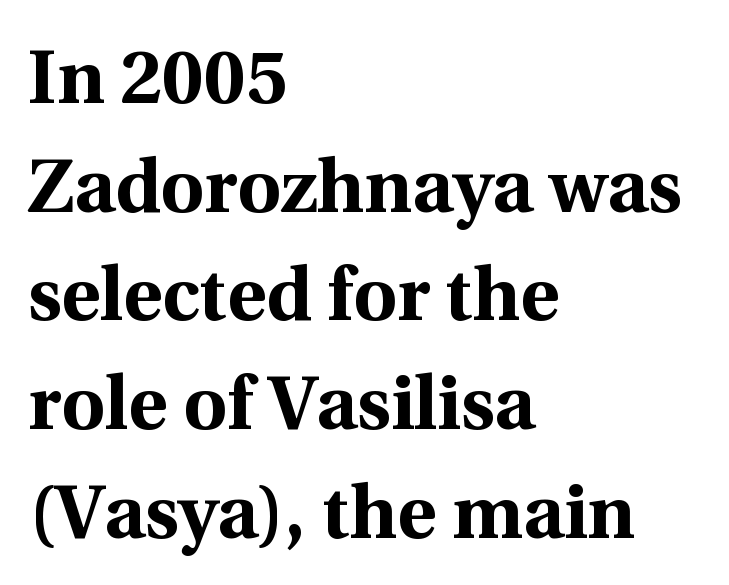
The lettering holds an erect, upright posture throughout. Is the type bold? Yes — the strokes are clearly thick and heavy. Note the varied advance widths — an 'i' is clearly narrower than an 'm'. Yep, those are serifs on the letters. Horizontally, the lines are justified to the leading edge only.
